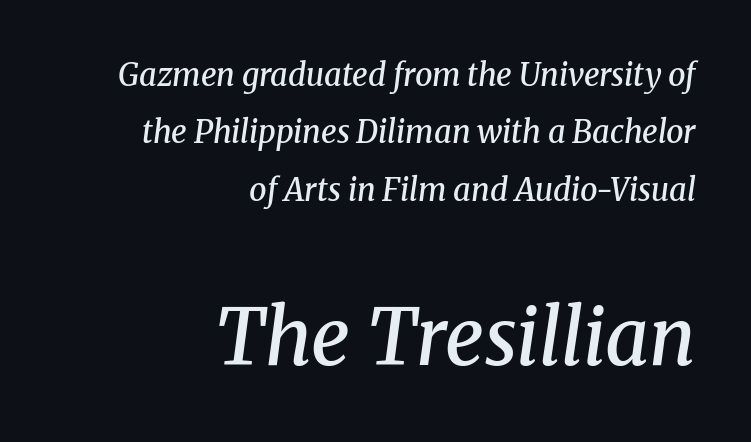
Q: Is the text bold? A: Semi-bold.
Q: Is the text italic (slanted)? A: Yes, it leans right by about 8 degrees.
Q: Is the typeface a serif or a sans-serif typeface? A: Serif.
Q: Is the text underlined? A: No.
Q: How is the paragraph aligned? A: Right-aligned.
Q: Is the spacing between letters normal or unusually wide? A: Normal.
Q: Which block of text is set in a larger size, the first (top) or the second (bottom)? A: The second (bottom) one.
Q: Width (condensed, normal, or wide)? A: Normal.
Q: Stroke contrast? A: Medium.
Q: x-height? A: Medium.
Q: Monospaced? A: No.
